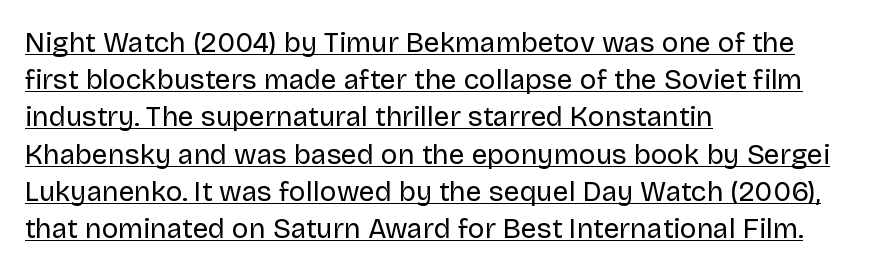
{"serif": "no", "italic": "no", "bold": "no", "weight": "regular", "width": "normal", "stroke_contrast": "low", "x_height": "large", "monospaced": "no", "underline": "yes", "align": "left", "line_spacing": "normal", "line_spacing_ratio": 1.33, "letter_spacing": "normal", "letter_spacing_em": 0.0, "glyph_px": 28}
